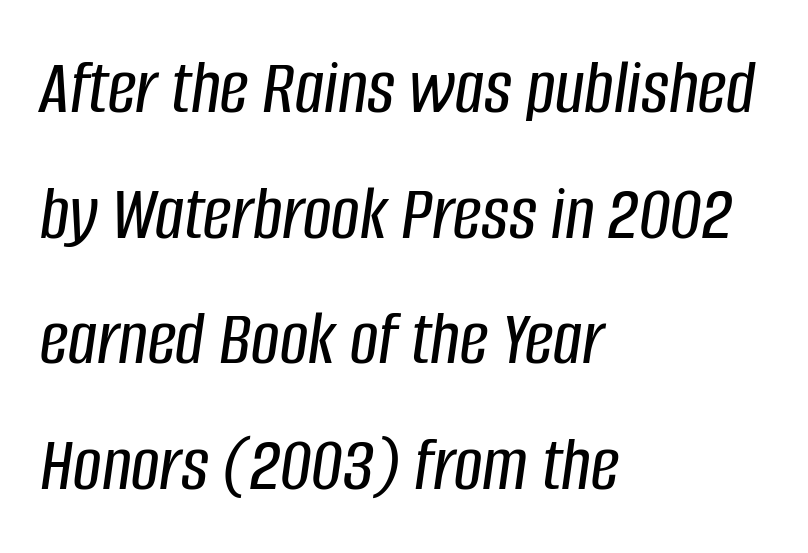
{"italic": "yes", "lean": "right", "slant_degrees": 8, "width": "condensed", "stroke_contrast": "low", "x_height": "large", "monospaced": "no", "underline": "no", "align": "left", "line_spacing": "normal", "line_spacing_ratio": 1.59, "letter_spacing": "normal", "letter_spacing_em": 0.0, "glyph_px": 79}
